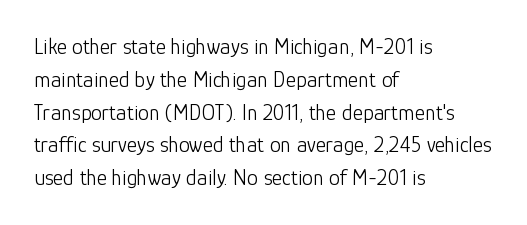
The image shows 22 px text type, upright; set left-aligned, normal line spacing (1.49x), normal letter spacing, not underlined.
